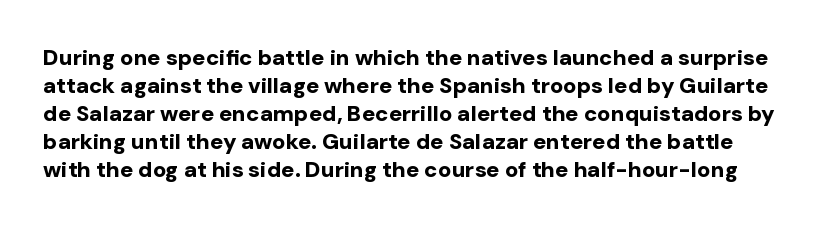
{"italic": "no", "bold": "yes", "underline": "no", "line_spacing": "normal", "line_spacing_ratio": 1.27, "letter_spacing": "normal", "letter_spacing_em": 0.0, "glyph_px": 22}
